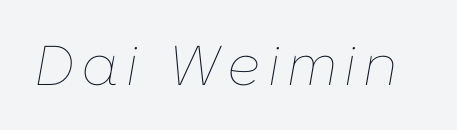
Q: Is the text bold? A: No.
Q: Is the text italic (slanted)? A: Yes, it leans right by about 10 degrees.
Q: Is the text underlined? A: No.
Q: Width (condensed, normal, or wide)? A: Normal.
Q: Stroke contrast? A: Low.
Q: x-height? A: Medium.
Q: Monospaced? A: No.
